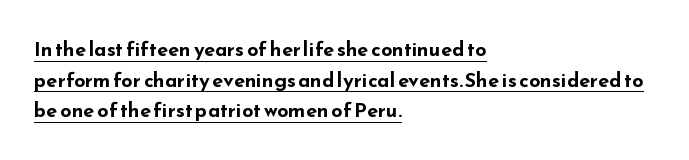
Q: Is the text bold? A: Yes.
Q: Is the text italic (slanted)? A: No, it is upright.
Q: Is the text underlined? A: Yes.
Q: How is the paragraph aligned? A: Left-aligned.
Q: Is the spacing between letters normal or unusually wide? A: Normal.
Q: Is the spacing between lines tight, normal or loose? A: Normal.
